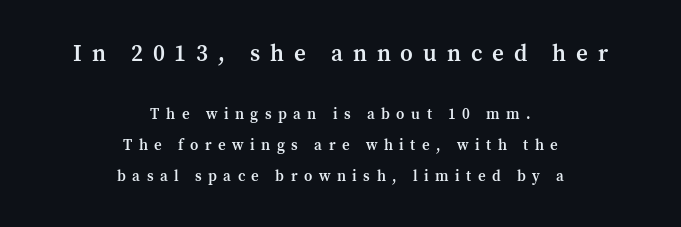
{"italic": "no", "bold": "semi", "underline": "no", "align": "center", "line_spacing": "loose", "line_spacing_ratio": 2.07, "letter_spacing": "wide", "letter_spacing_em": 0.43, "larger_block": "first", "size_ratio": 1.53, "glyph_px": 23}
